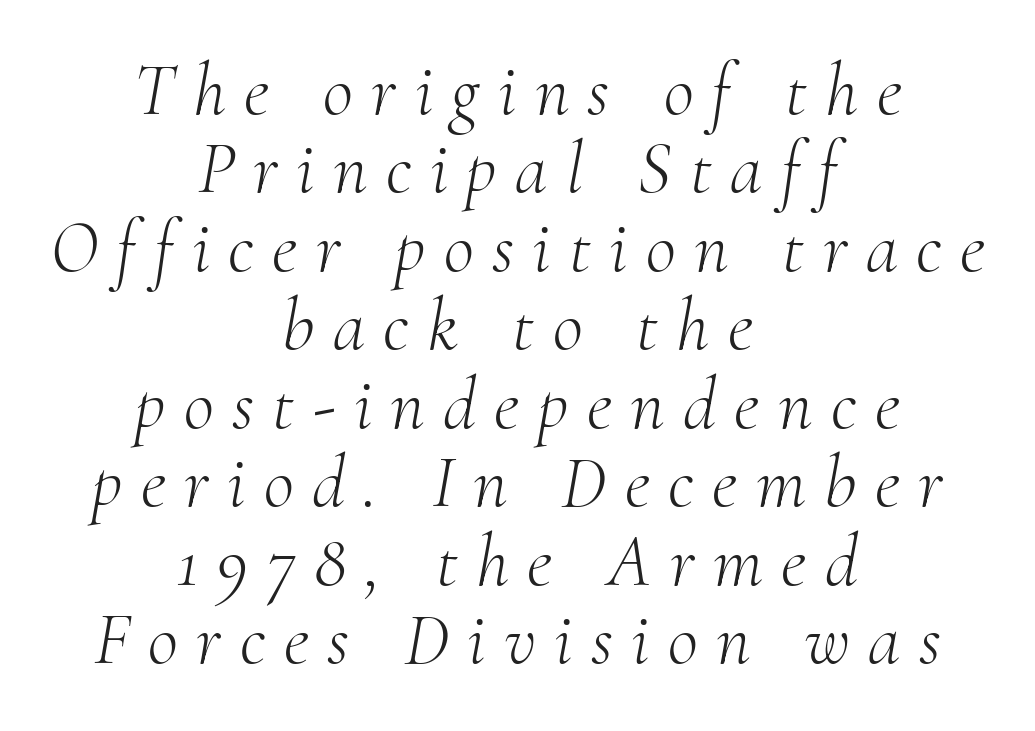
{"serif": "yes", "italic": "yes", "lean": "right", "slant_degrees": 10, "bold": "no", "weight": "light", "width": "normal", "stroke_contrast": "medium", "x_height": "small", "monospaced": "no", "underline": "no", "align": "center", "line_spacing": "tight", "line_spacing_ratio": 1.06, "letter_spacing": "wide", "letter_spacing_em": 0.25, "glyph_px": 74}
